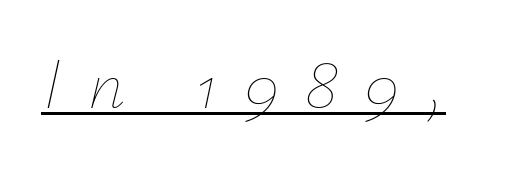
{"italic": "yes", "lean": "right", "slant_degrees": 12, "bold": "no", "weight": "thin", "width": "normal", "stroke_contrast": "low", "x_height": "small", "monospaced": "no", "underline": "yes", "letter_spacing": "wide", "letter_spacing_em": 0.36, "glyph_px": 73}
